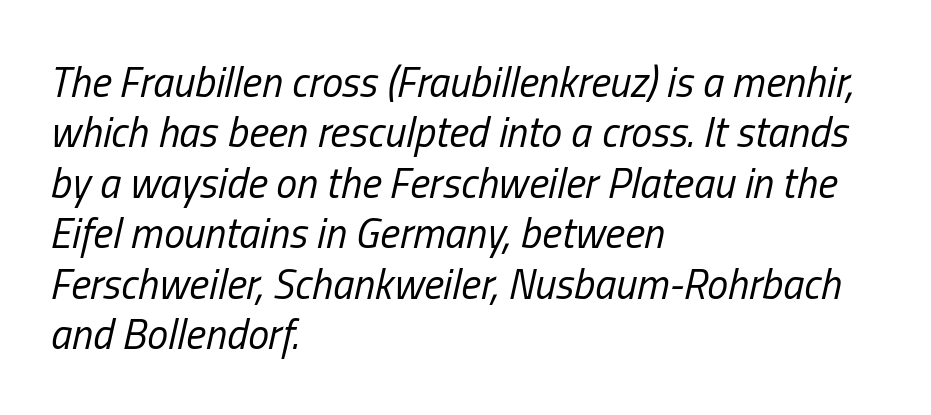
{"italic": "yes", "lean": "right", "slant_degrees": 13, "bold": "no", "weight": "regular", "width": "condensed", "stroke_contrast": "low", "x_height": "medium", "monospaced": "no", "underline": "no", "align": "left", "line_spacing_ratio": 1.2, "letter_spacing": "normal", "letter_spacing_em": 0.0, "glyph_px": 42}
